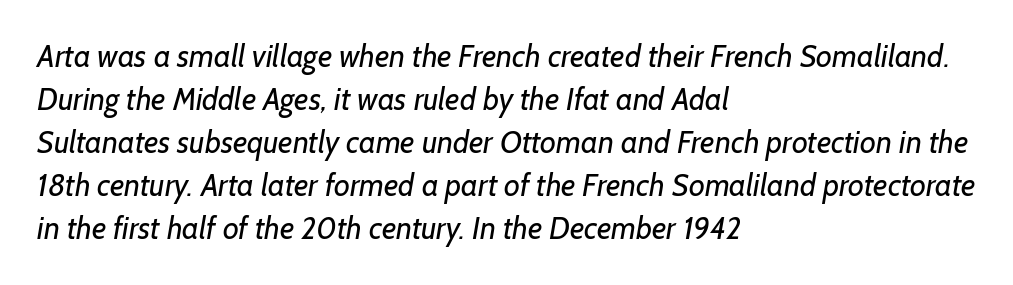
Note: no serifs on the glyphs. Does the leading feel generous? No, just average. Each row of text sits above clean, open space. The rag falls on the right side of this text block. The typeface has the unassuming heft of standard copy or less.
